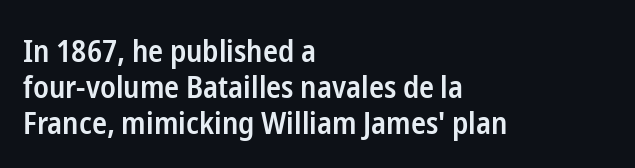
The image shows 31 px semibold, condensed sans-serif type, upright; set left-aligned, line spacing 1.16x, normal letter spacing, not underlined; low stroke contrast and a medium x-height.
